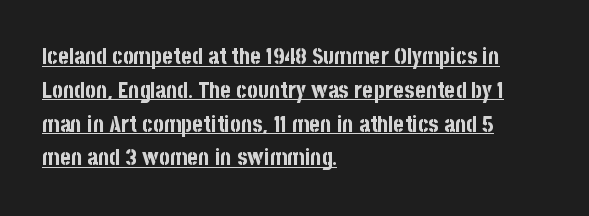
{"italic": "no", "bold": "yes", "underline": "yes", "align": "left", "line_spacing": "normal", "line_spacing_ratio": 1.47, "letter_spacing": "normal", "letter_spacing_em": 0.0, "glyph_px": 23}
